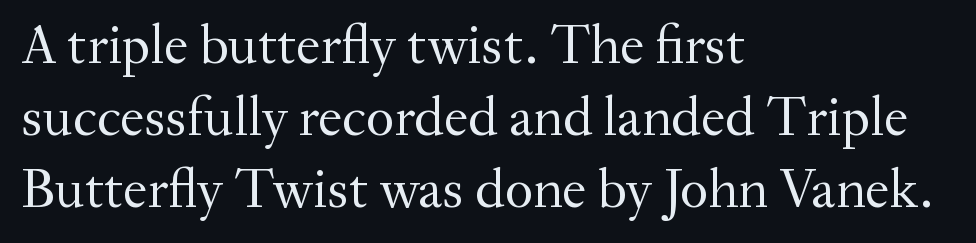
{"serif": "yes", "italic": "no", "bold": "no", "weight": "regular", "width": "normal", "stroke_contrast": "medium", "x_height": "small", "monospaced": "no", "underline": "no", "align": "left", "line_spacing": "normal", "line_spacing_ratio": 1.31, "letter_spacing": "normal", "letter_spacing_em": 0.0, "glyph_px": 55}
